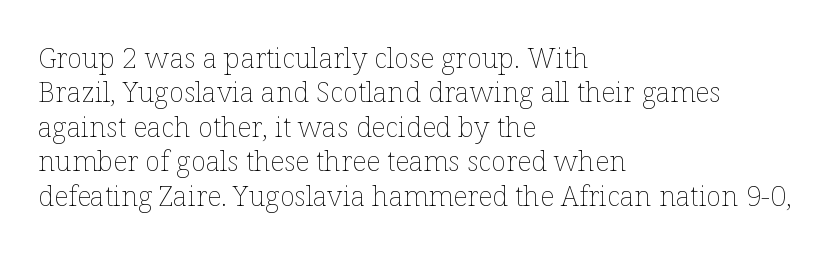
Proportional: the letters do not fall into vertical columns. The lettering stays uniformly vertical, giving the passage a roman look. A light-to-regular cut is what we see here. Letter spacing: default. Anything drawn beneath the words? Only blank space. The paragraph shown leans on its left margin.
